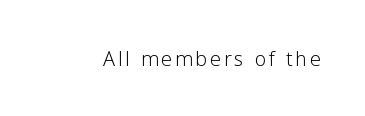
{"italic": "no", "bold": "no", "underline": "no", "glyph_px": 20}
